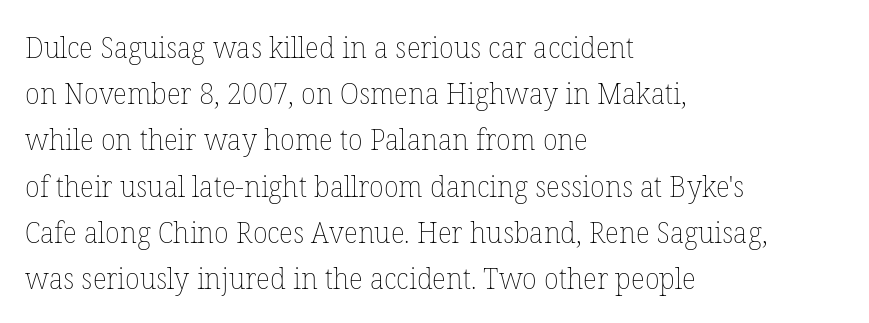
{"italic": "no", "bold": "no", "weight": "thin", "width": "normal", "stroke_contrast": "low", "x_height": "medium", "monospaced": "no", "underline": "no", "align": "left", "line_spacing": "normal", "line_spacing_ratio": 1.54, "letter_spacing": "normal", "letter_spacing_em": 0.0, "glyph_px": 30}
